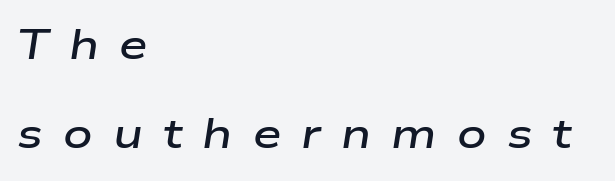
These lines carry some extra weight — a demibold, not a full bold. Students, note that the glyphs here are deliberately spaced far apart. Just letters on the line, the space beneath them empty. Horizontally, the lines are justified to the leading edge only. Spacing verdict: proportional, widths tailored to each character. Whoever set this chose breathing room over compactness in the vertical rhythm.
